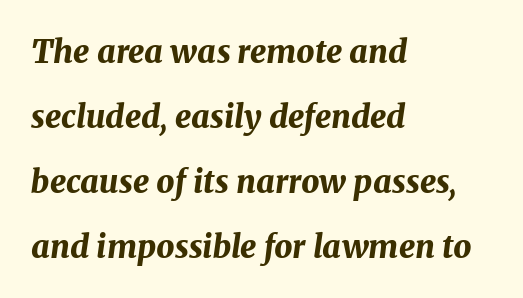
Compared with typical paragraphs, the rows here are farther apart. Spacing verdict: proportional, widths tailored to each character. Honestly, there is no underline to notice here at all. Notice how the stems are inclined rather than vertical — that's the hallmark of italics. As a designer I'd log this as weight 700, bold.
